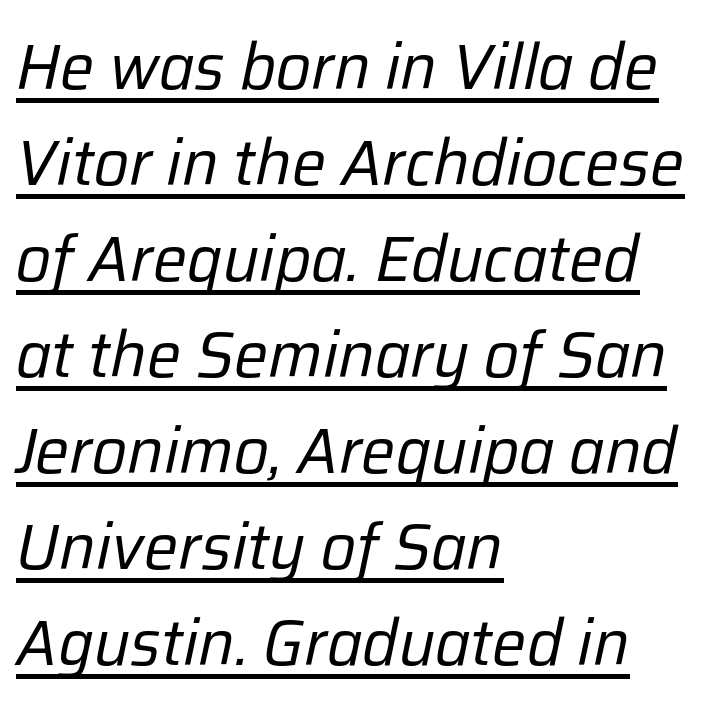
Q: Is the text bold? A: No.
Q: Is the text italic (slanted)? A: Yes, it leans right by about 12 degrees.
Q: Is the text underlined? A: Yes.
Q: How is the paragraph aligned? A: Left-aligned.
Q: Is the spacing between letters normal or unusually wide? A: Normal.
Q: Is the spacing between lines tight, normal or loose? A: Normal.
Q: Width (condensed, normal, or wide)? A: Normal.
Q: Stroke contrast? A: Low.
Q: x-height? A: Medium.
Q: Monospaced? A: No.
